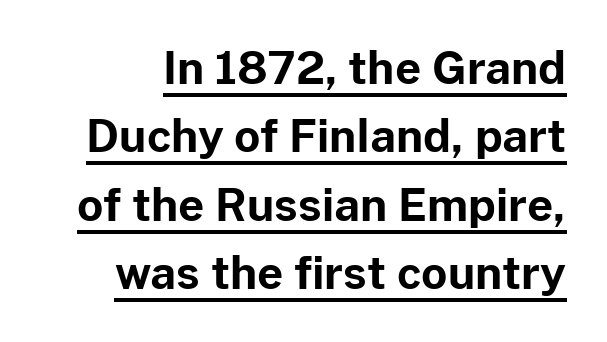
Q: Is the text bold? A: Yes.
Q: Is the text italic (slanted)? A: No, it is upright.
Q: Is the typeface a serif or a sans-serif typeface? A: Sans-serif.
Q: Is the text underlined? A: Yes.
Q: Is the spacing between letters normal or unusually wide? A: Normal.
Q: Is the spacing between lines tight, normal or loose? A: Normal.
Q: Width (condensed, normal, or wide)? A: Normal.
Q: Stroke contrast? A: Low.
Q: x-height? A: Medium.
Q: Monospaced? A: No.
